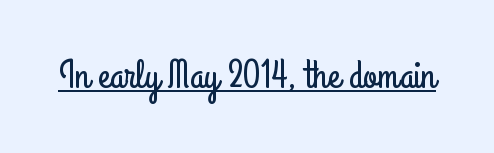
Q: Is the typeface a serif or a sans-serif typeface? A: Sans-serif.
Q: Is the text underlined? A: Yes.
Q: Is the spacing between letters normal or unusually wide? A: Normal.
Q: Width (condensed, normal, or wide)? A: Condensed.
Q: Stroke contrast? A: Low.
Q: x-height? A: Small.
Q: Monospaced? A: No.
